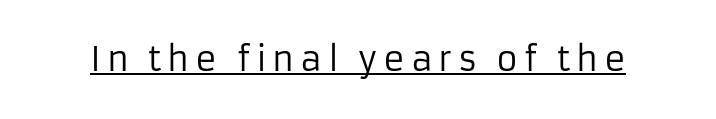
Stroke terminals: plain, sans-serif. It's the straight-up-and-down kind of type. Ink coverage per letter is moderate at most. These characters rest on top of a visible drawn line. Think of a printed novel: that variable character pitch is what you see here.
